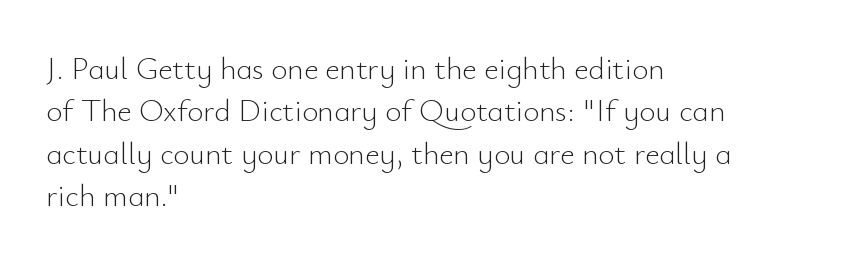
Q: Is the text bold? A: No.
Q: Is the text italic (slanted)? A: No, it is upright.
Q: Is the typeface a serif or a sans-serif typeface? A: Sans-serif.
Q: Is the text underlined? A: No.
Q: How is the paragraph aligned? A: Left-aligned.
Q: Is the spacing between letters normal or unusually wide? A: Normal.
Q: Is the spacing between lines tight, normal or loose? A: Normal.
Q: Width (condensed, normal, or wide)? A: Normal.
Q: Stroke contrast? A: Low.
Q: x-height? A: Small.
Q: Monospaced? A: No.
